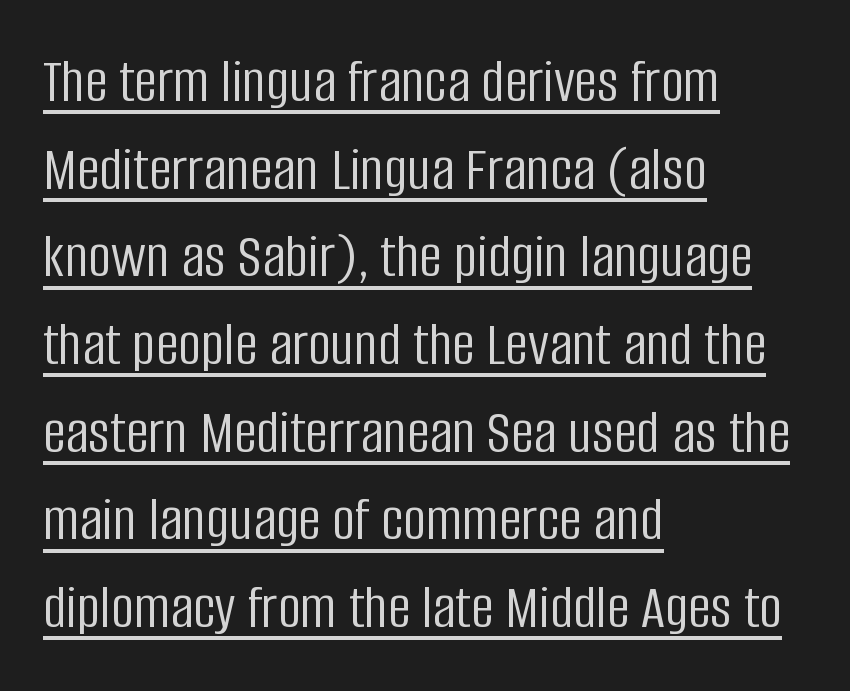
The image shows 64 px light, condensed sans-serif type, upright; set left-aligned, normal line spacing (1.37x), normal letter spacing, underlined; low stroke contrast and a large x-height.
